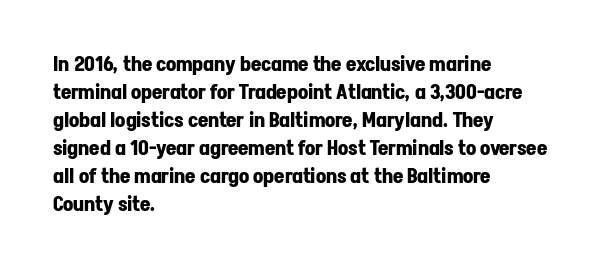
The image shows 20 px bold type, upright; set left-aligned, normal line spacing (1.4x), normal letter spacing, not underlined.
